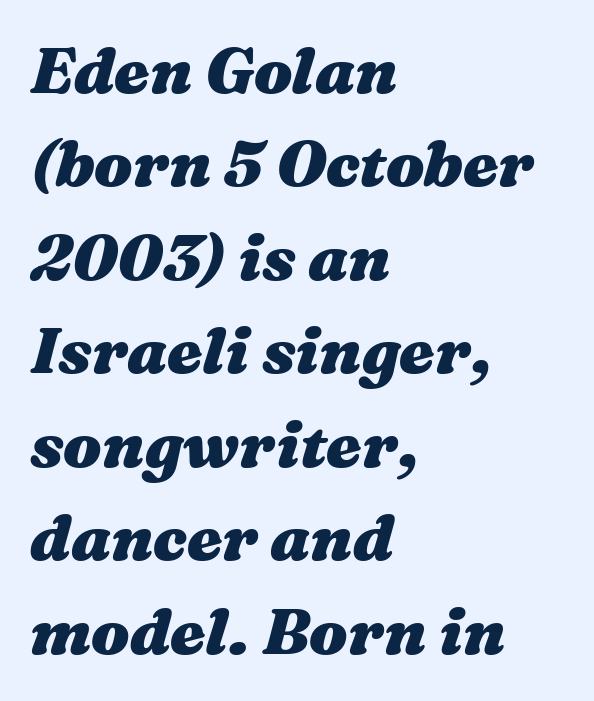
An italicized treatment has been applied to the whole sample. The letters are bold, with thick, heavy strokes. Leading matches the norm, producing a regular column. Default kerning and tracking; the words read as compact shapes. These lines are rendered in a variable-pitch font.
